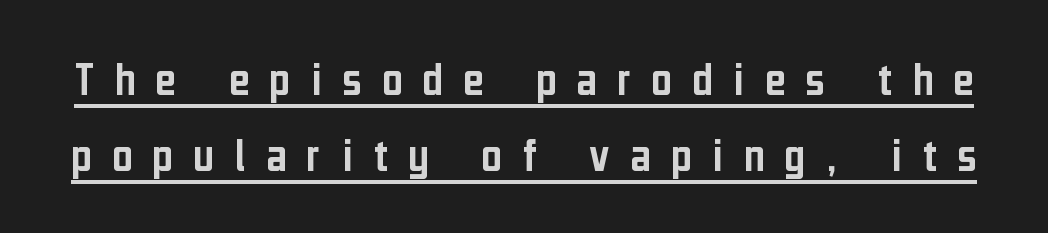
{"serif": "no", "italic": "no", "width": "condensed", "stroke_contrast": "low", "x_height": "medium", "monospaced": "no", "underline": "yes", "line_spacing": "normal", "line_spacing_ratio": 1.52, "letter_spacing": "wide", "letter_spacing_em": 0.4, "glyph_px": 50}
